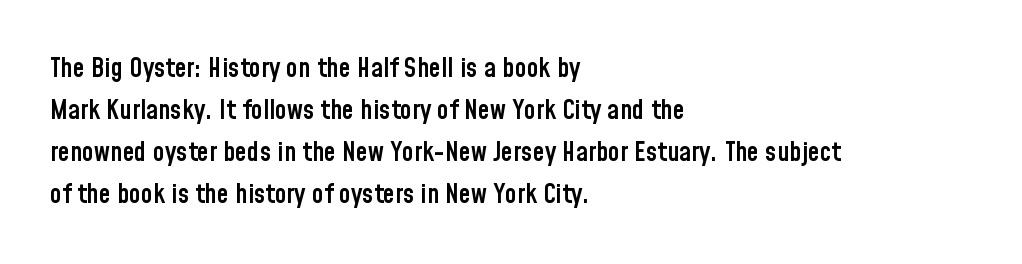
The image shows 27 px text type, upright; set left-aligned, normal line spacing (1.55x), normal letter spacing, not underlined.
